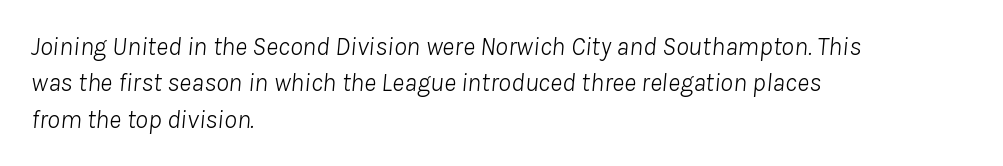
Q: Is the text bold? A: No.
Q: Is the text italic (slanted)? A: Yes, it leans right by about 8 degrees.
Q: Is the text underlined? A: No.
Q: How is the paragraph aligned? A: Left-aligned.
Q: Is the spacing between letters normal or unusually wide? A: Normal.
Q: Is the spacing between lines tight, normal or loose? A: Normal.
